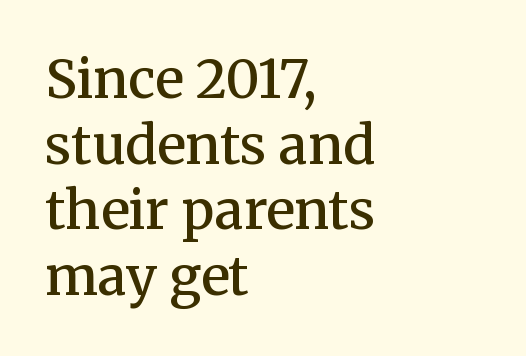
Q: Is the text bold? A: Semi-bold.
Q: Is the text italic (slanted)? A: No, it is upright.
Q: Is the typeface a serif or a sans-serif typeface? A: Serif.
Q: Is the text underlined? A: No.
Q: How is the paragraph aligned? A: Left-aligned.
Q: Is the spacing between letters normal or unusually wide? A: Normal.
Q: Width (condensed, normal, or wide)? A: Normal.
Q: Stroke contrast? A: Medium.
Q: x-height? A: Medium.
Q: Monospaced? A: No.
